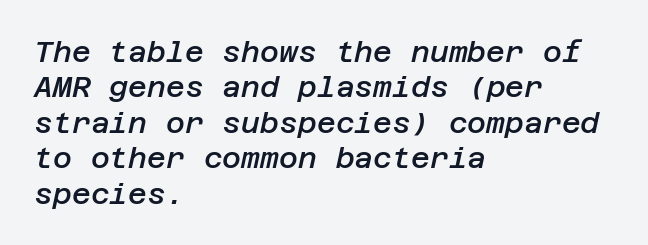
{"italic": "yes", "lean": "right", "slant_degrees": 12, "bold": "semi", "weight": "semibold", "width": "normal", "stroke_contrast": "low", "x_height": "large", "underline": "no", "align": "left", "line_spacing_ratio": 1.22, "letter_spacing": "normal", "letter_spacing_em": 0.0, "glyph_px": 29}
